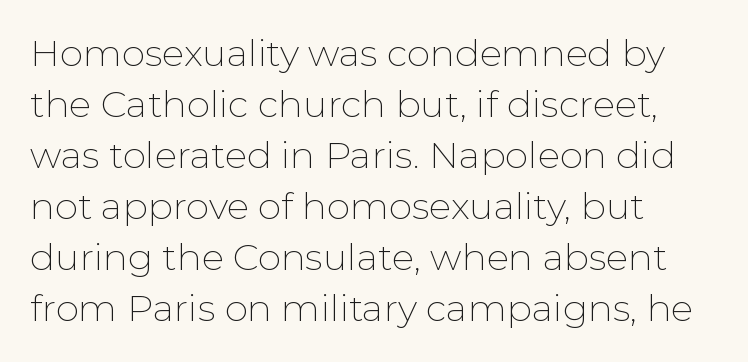
The image shows 37 px thin sans-serif type, upright; set left-aligned, normal line spacing (1.38x), normal letter spacing, not underlined; low stroke contrast and a medium x-height.
